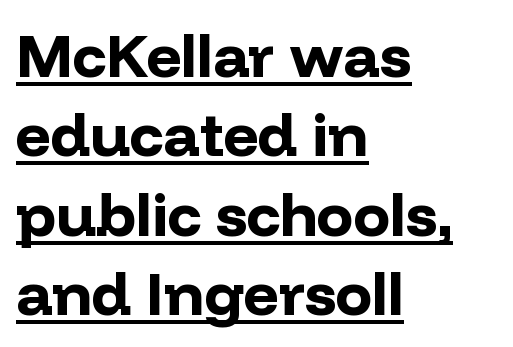
{"serif": "no", "italic": "no", "bold": "yes", "weight": "bold", "width": "normal", "stroke_contrast": "low", "x_height": "medium", "monospaced": "no", "underline": "yes", "align": "left", "line_spacing": "normal", "line_spacing_ratio": 1.3, "letter_spacing": "normal", "letter_spacing_em": 0.0, "glyph_px": 61}
